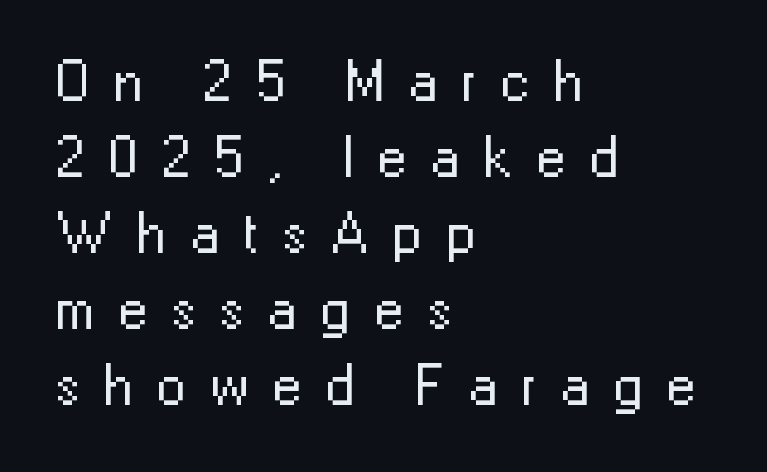
{"serif": "no", "italic": "no", "bold": "no", "weight": "regular", "width": "normal", "stroke_contrast": "low", "x_height": "medium", "monospaced": "no", "underline": "no", "align": "left", "line_spacing": "normal", "line_spacing_ratio": 1.29, "letter_spacing": "wide", "letter_spacing_em": 0.4, "glyph_px": 59}
